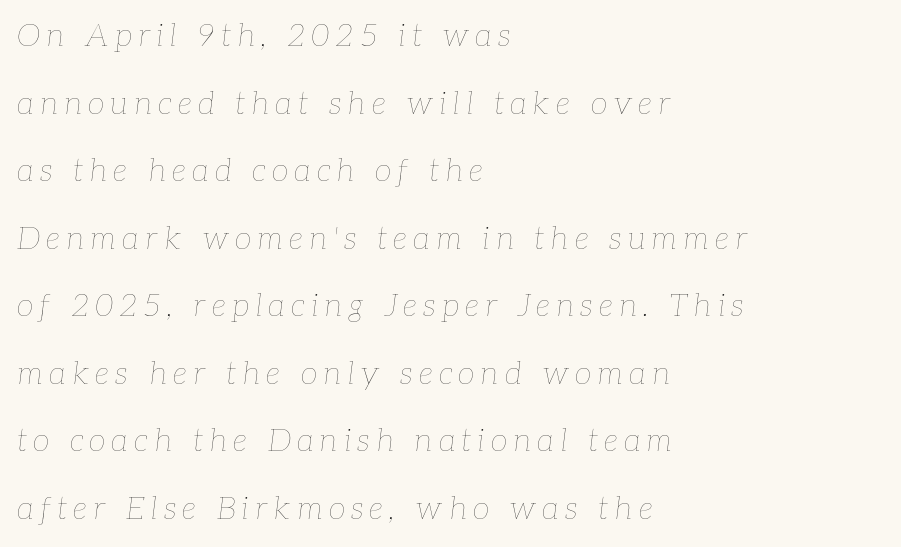
{"italic": "yes", "lean": "right", "slant_degrees": 7, "bold": "no", "weight": "thin", "width": "normal", "stroke_contrast": "low", "x_height": "medium", "monospaced": "no", "underline": "no", "align": "left", "line_spacing": "loose", "line_spacing_ratio": 2.18, "letter_spacing": "wide", "letter_spacing_em": 0.2, "glyph_px": 31}
